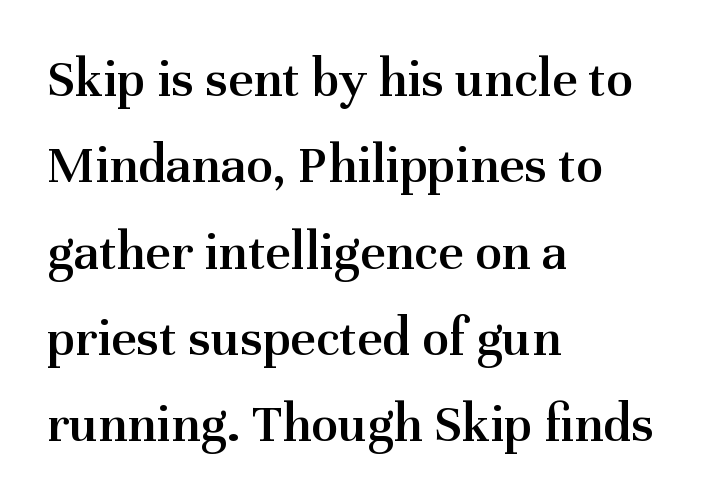
Q: Is the text bold? A: Semi-bold.
Q: Is the text italic (slanted)? A: No, it is upright.
Q: Is the typeface a serif or a sans-serif typeface? A: Serif.
Q: Is the text underlined? A: No.
Q: How is the paragraph aligned? A: Left-aligned.
Q: Is the spacing between letters normal or unusually wide? A: Normal.
Q: Is the spacing between lines tight, normal or loose? A: Normal.
Q: Width (condensed, normal, or wide)? A: Normal.
Q: Stroke contrast? A: Medium.
Q: x-height? A: Medium.
Q: Monospaced? A: No.
